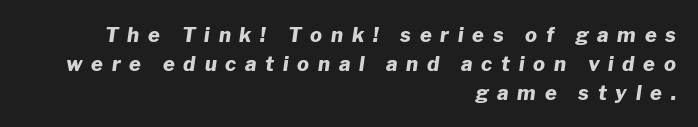
{"italic": "yes", "lean": "right", "slant_degrees": 8, "bold": "yes", "underline": "no", "align": "right", "line_spacing": "normal", "line_spacing_ratio": 1.45, "letter_spacing": "wide", "letter_spacing_em": 0.44, "glyph_px": 20}
